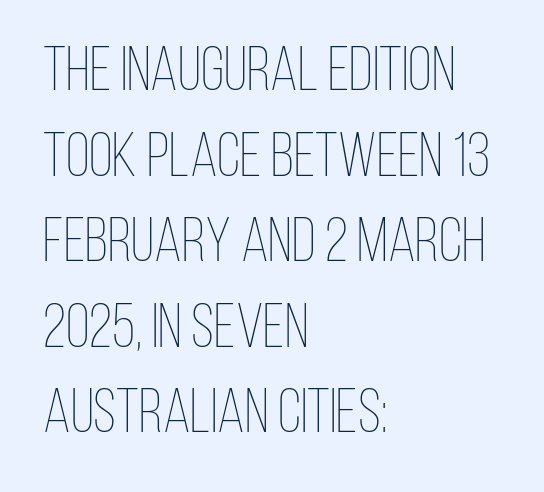
Q: Is the text bold? A: No.
Q: Is the text italic (slanted)? A: No, it is upright.
Q: Is the text underlined? A: No.
Q: How is the paragraph aligned? A: Left-aligned.
Q: Is the spacing between letters normal or unusually wide? A: Normal.
Q: Is the spacing between lines tight, normal or loose? A: Normal.
Q: Width (condensed, normal, or wide)? A: Condensed.
Q: Stroke contrast? A: Low.
Q: x-height? A: Large.
Q: Monospaced? A: No.
